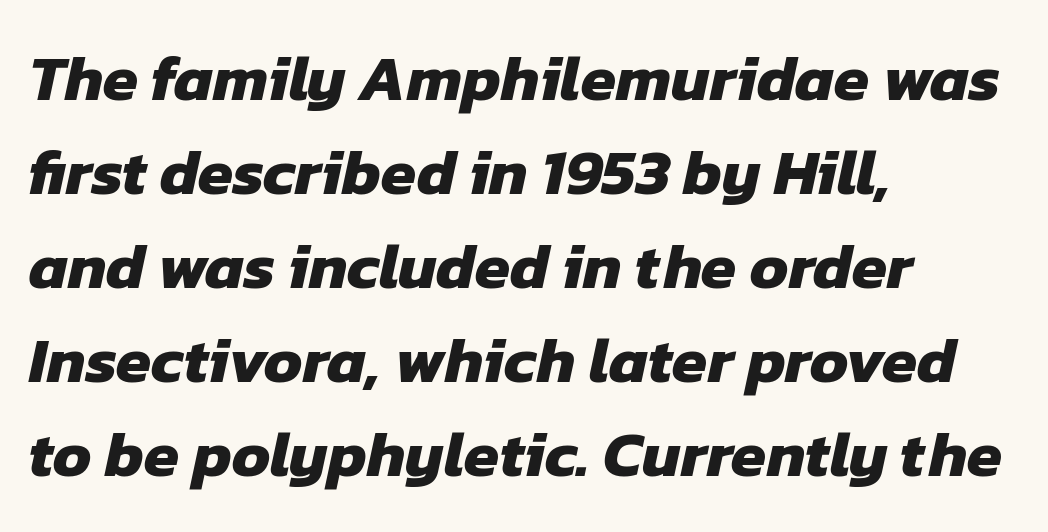
{"serif": "no", "bold": "yes", "weight": "heavy", "width": "normal", "stroke_contrast": "low", "x_height": "medium", "monospaced": "no", "underline": "no", "align": "left", "line_spacing": "normal", "line_spacing_ratio": 1.47, "letter_spacing": "normal", "letter_spacing_em": 0.0, "glyph_px": 64}
